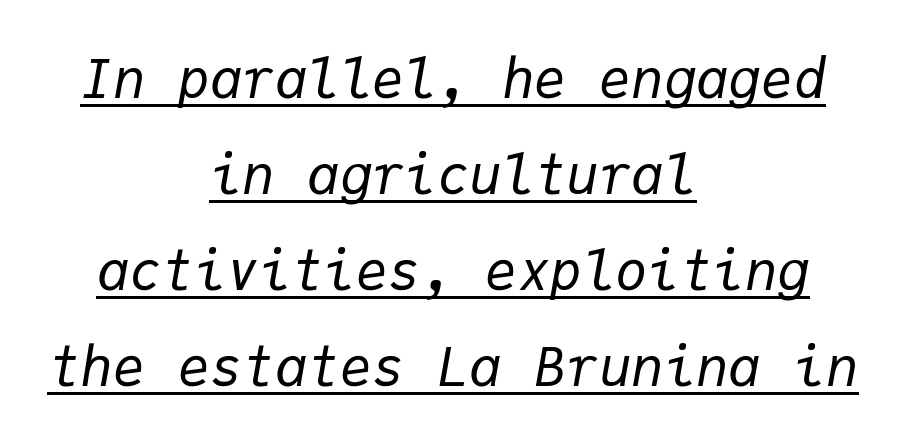
{"italic": "yes", "lean": "right", "slant_degrees": 9, "bold": "no", "weight": "regular", "width": "normal", "stroke_contrast": "low", "x_height": "medium", "monospaced": "yes", "underline": "yes", "align": "center", "line_spacing_ratio": 1.78, "letter_spacing": "normal", "letter_spacing_em": 0.0, "glyph_px": 54}
